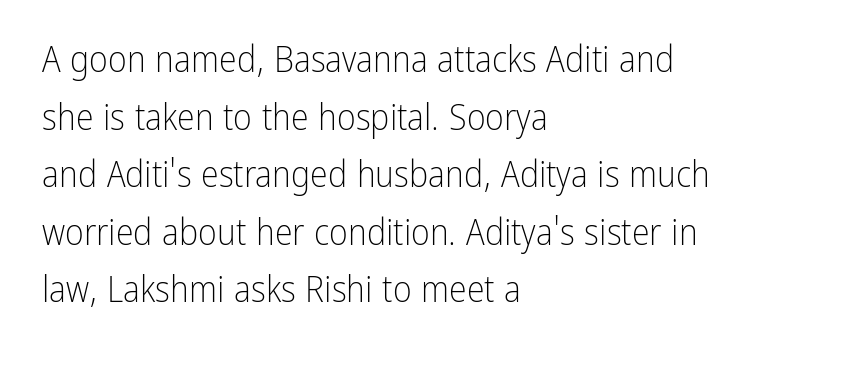
The image shows 36 px light, condensed sans-serif type, upright; set left-aligned, normal line spacing (1.6x), normal letter spacing, not underlined; low stroke contrast and a medium x-height.
